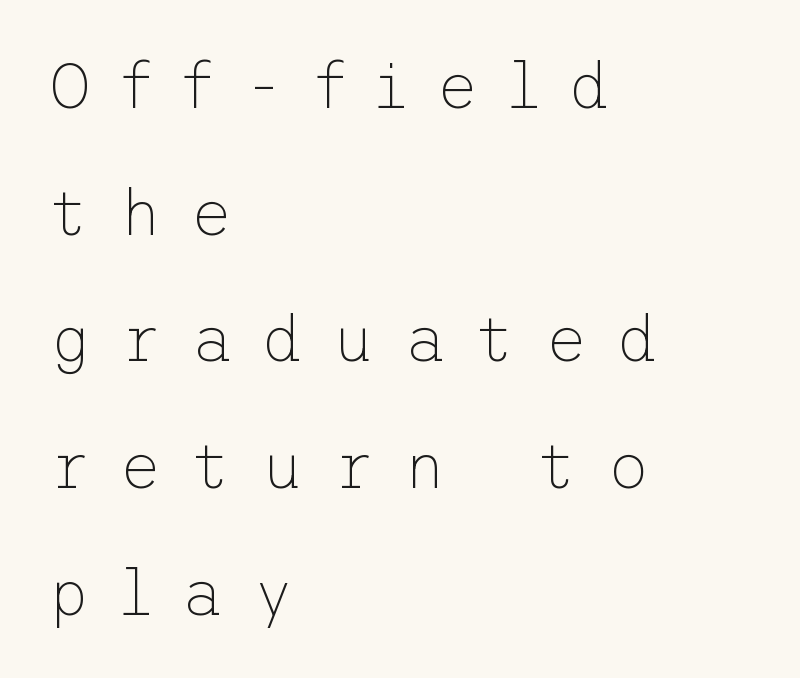
The image shows 64 px thin sans-serif type, upright; set left-aligned, loose line spacing (1.98x), unusually wide letter spacing (+0.46 em), not underlined; low stroke contrast and a medium x-height.
